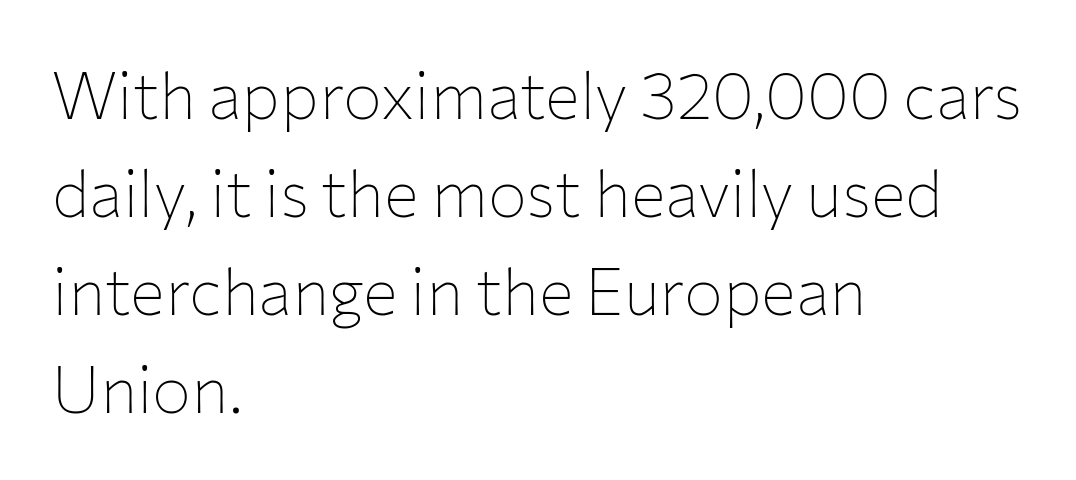
Nope, not italic — everything's standing straight. One-word summary of the alignment: left. The vertical gap from one line to the next is medium. Letterform terminals end flat and unadorned throughout the passage. Is the type heavy? It reads as light-to-regular instead. Caption: standard tracking, unaltered.
